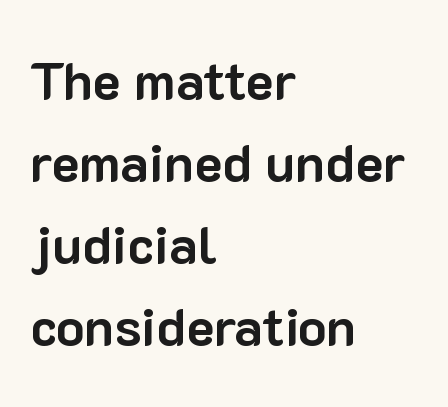
Q: Is the text bold? A: Yes.
Q: Is the text italic (slanted)? A: No, it is upright.
Q: Is the typeface a serif or a sans-serif typeface? A: Sans-serif.
Q: Is the text underlined? A: No.
Q: How is the paragraph aligned? A: Left-aligned.
Q: Is the spacing between letters normal or unusually wide? A: Normal.
Q: Is the spacing between lines tight, normal or loose? A: Normal.
Q: Width (condensed, normal, or wide)? A: Normal.
Q: Stroke contrast? A: Low.
Q: x-height? A: Medium.
Q: Monospaced? A: No.
